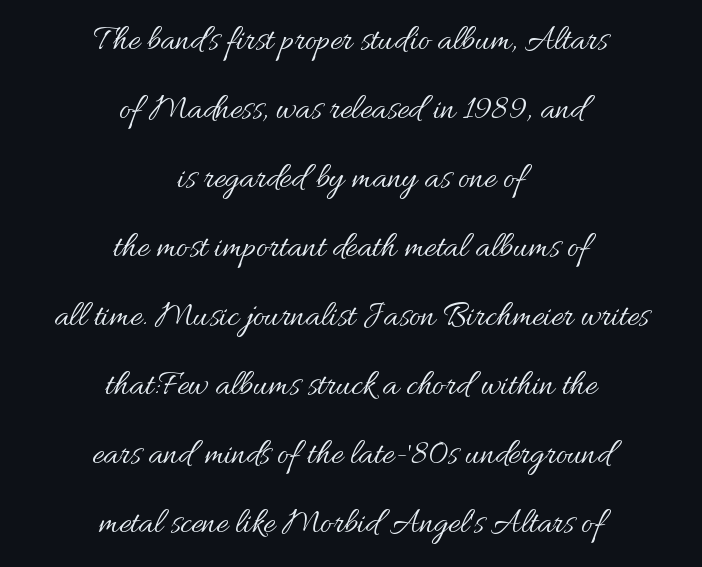
Notice the wide empty band between every row — that's loose leading. The face used here is rendered with its standard letterfit. Letters rest on an invisible, unmarked baseline. Character widths vary here, with narrow letters taking less room than wide ones.
